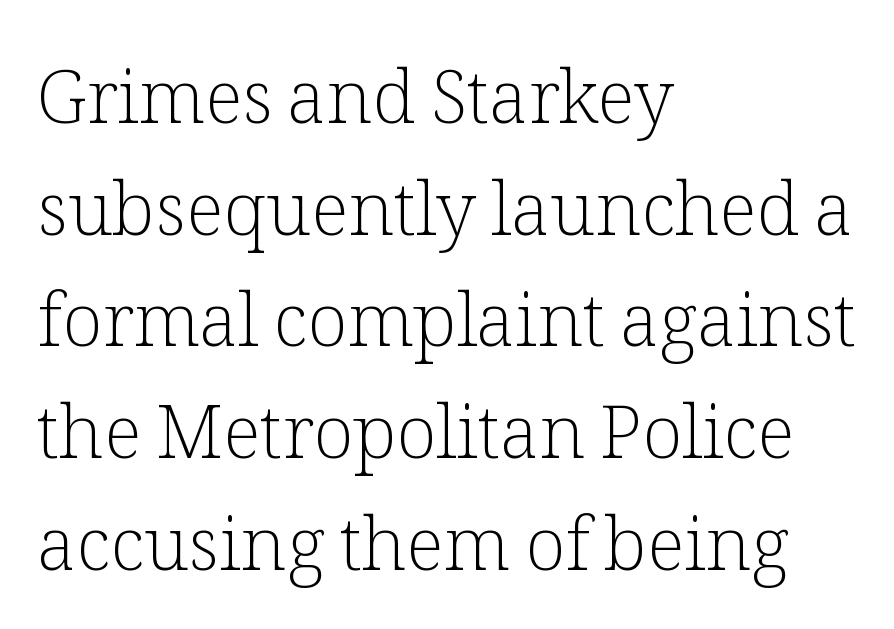
The text block is weighted toward the left margin, trailing off unevenly rightward. Normally led — the rows are evenly, conventionally spaced. Typographically, this falls in the serif category. The baseline area is clear. Nothing heavy about these letters — not bold at all.
